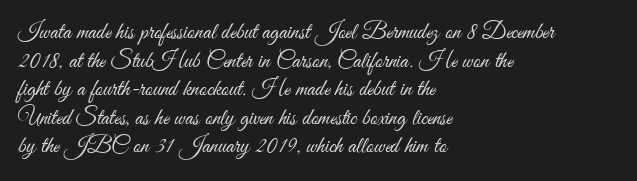
{"bold": "no", "underline": "no", "align": "left", "line_spacing_ratio": 1.24, "letter_spacing": "normal", "letter_spacing_em": 0.0, "glyph_px": 23}
